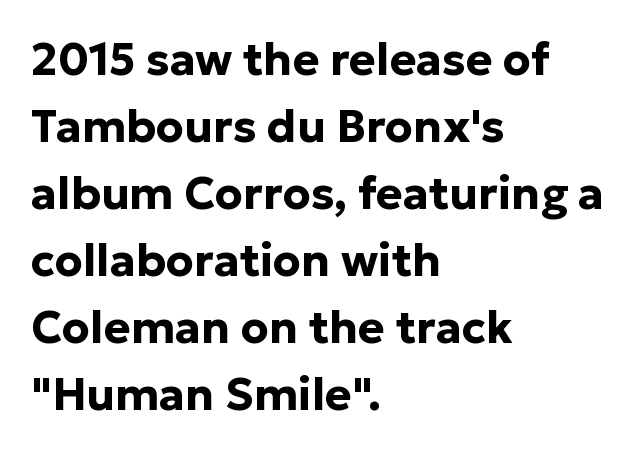
Q: Is the text bold? A: Yes.
Q: Is the text italic (slanted)? A: No, it is upright.
Q: Is the typeface a serif or a sans-serif typeface? A: Sans-serif.
Q: Is the text underlined? A: No.
Q: How is the paragraph aligned? A: Left-aligned.
Q: Is the spacing between letters normal or unusually wide? A: Normal.
Q: Is the spacing between lines tight, normal or loose? A: Normal.
Q: Width (condensed, normal, or wide)? A: Normal.
Q: Stroke contrast? A: Low.
Q: x-height? A: Medium.
Q: Monospaced? A: No.
